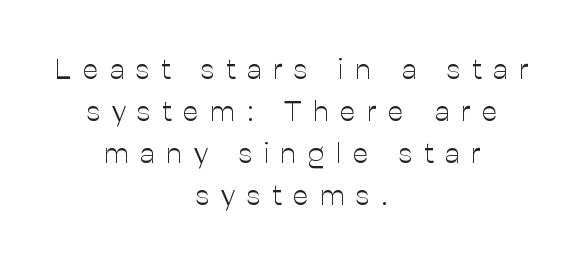
The image shows 29 px light sans-serif type, upright; set centered, normal line spacing (1.45x), unusually wide letter spacing (+0.4 em), not underlined; low stroke contrast and a medium x-height.
